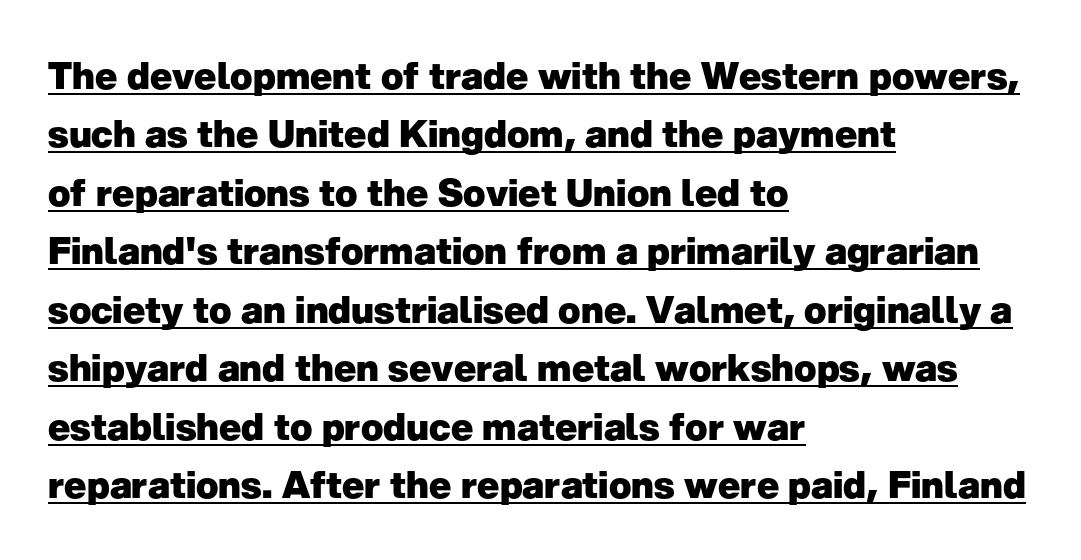
Q: Is the text bold? A: Yes.
Q: Is the text italic (slanted)? A: No, it is upright.
Q: Is the typeface a serif or a sans-serif typeface? A: Sans-serif.
Q: Is the text underlined? A: Yes.
Q: How is the paragraph aligned? A: Left-aligned.
Q: Is the spacing between letters normal or unusually wide? A: Normal.
Q: Is the spacing between lines tight, normal or loose? A: Normal.
Q: Width (condensed, normal, or wide)? A: Normal.
Q: Stroke contrast? A: Low.
Q: x-height? A: Medium.
Q: Monospaced? A: No.
